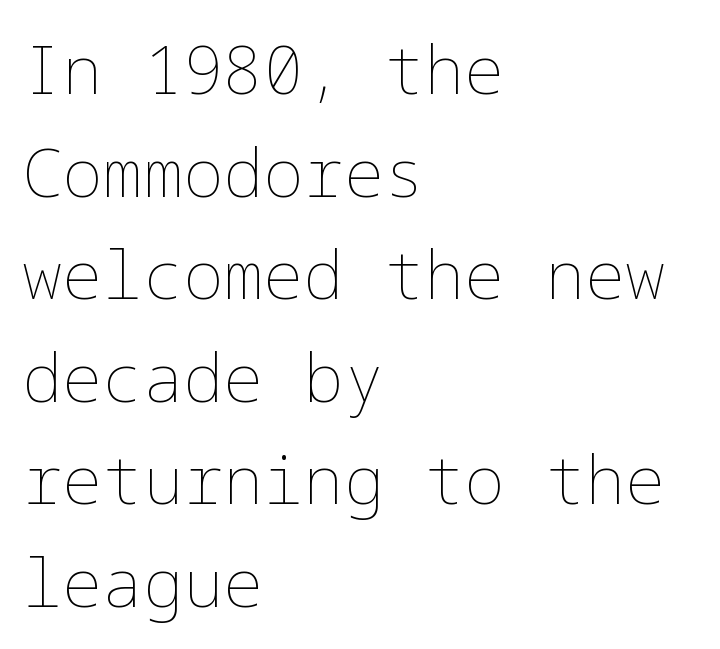
Underlining? Definitely not there. This reads as an unemphasized weight, regular at the heaviest. Here the glyphs are tracked normally, forming tight word shapes. The rendering uses a moderate line-height, typical for paragraphs. The passage is arranged the way most books set body copy — flush left. Nope, not italic — everything's standing straight.
